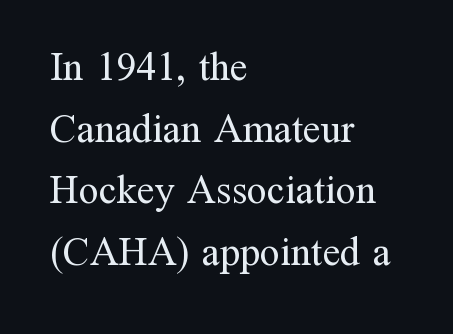
Q: Is the text bold? A: No.
Q: Is the text italic (slanted)? A: No, it is upright.
Q: Is the typeface a serif or a sans-serif typeface? A: Serif.
Q: Is the text underlined? A: No.
Q: How is the paragraph aligned? A: Left-aligned.
Q: Is the spacing between letters normal or unusually wide? A: Normal.
Q: Is the spacing between lines tight, normal or loose? A: Normal.
Q: Width (condensed, normal, or wide)? A: Normal.
Q: Stroke contrast? A: Medium.
Q: x-height? A: Medium.
Q: Monospaced? A: No.
